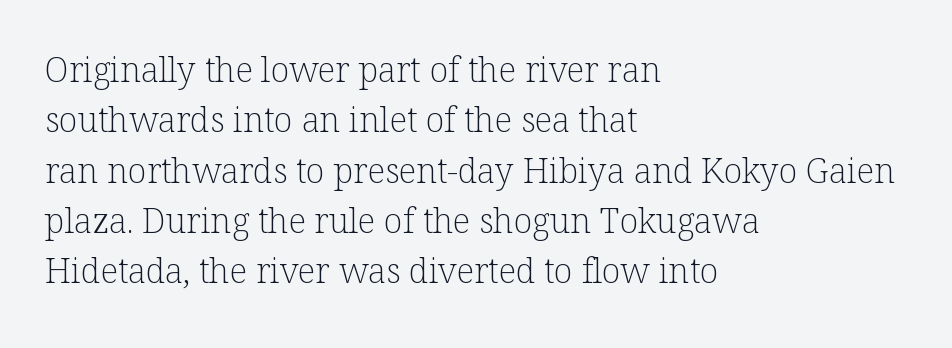
{"serif": "yes", "italic": "no", "bold": "no", "weight": "light", "width": "normal", "stroke_contrast": "low", "x_height": "medium", "monospaced": "no", "underline": "no", "align": "left", "line_spacing": "normal", "line_spacing_ratio": 1.48, "letter_spacing": "normal", "letter_spacing_em": 0.0, "glyph_px": 34}
